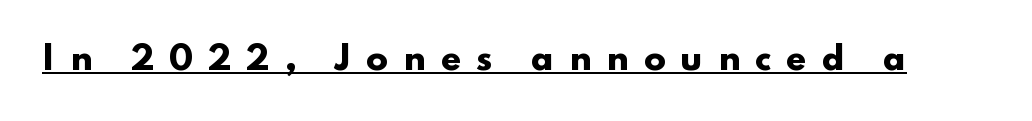
Q: Is the text bold? A: Yes.
Q: Is the text italic (slanted)? A: No, it is upright.
Q: Is the typeface a serif or a sans-serif typeface? A: Sans-serif.
Q: Is the text underlined? A: Yes.
Q: Is the spacing between letters normal or unusually wide? A: Unusually wide.
Q: Width (condensed, normal, or wide)? A: Wide.
Q: Stroke contrast? A: Low.
Q: x-height? A: Small.
Q: Monospaced? A: No.
